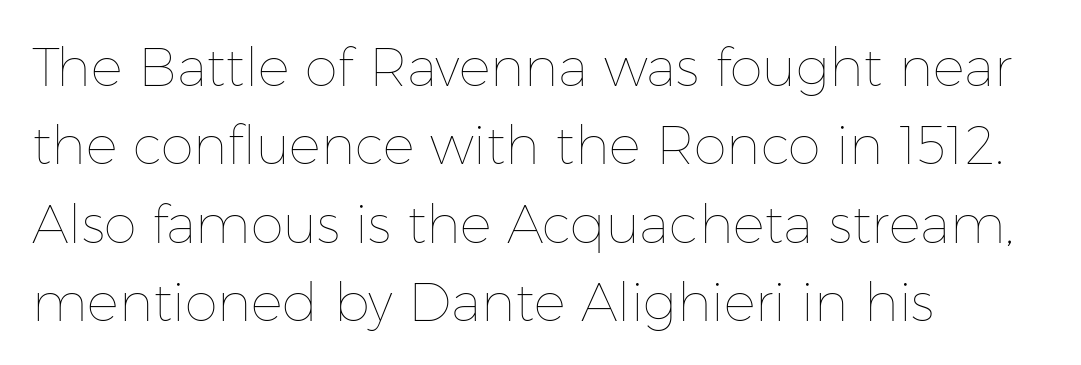
The image shows 53 px thin type, upright; set left-aligned, normal line spacing (1.48x), normal letter spacing, not underlined; low stroke contrast and a medium x-height.
